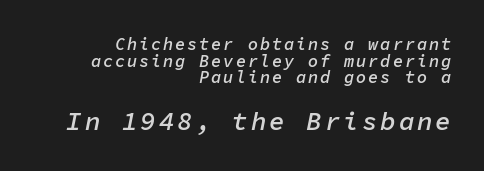
{"italic": "yes", "lean": "right", "slant_degrees": 11, "bold": "semi", "underline": "no", "align": "right", "line_spacing": "tight", "line_spacing_ratio": 0.98, "larger_block": "second", "size_ratio": 1.53, "glyph_px": 26}
